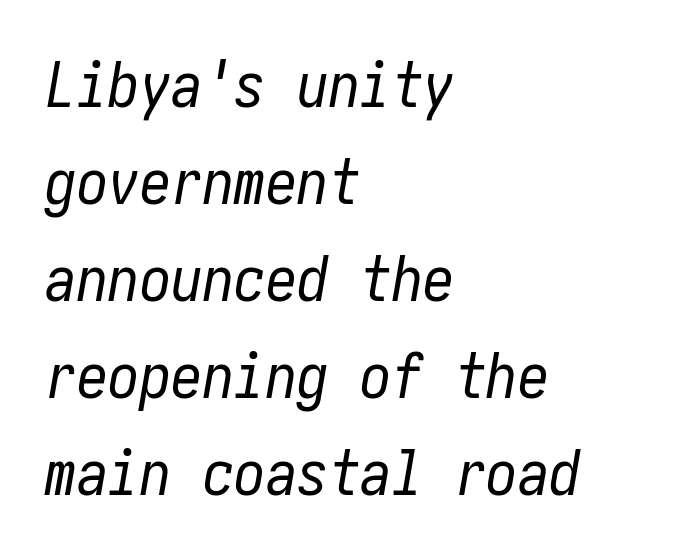
{"italic": "yes", "lean": "right", "slant_degrees": 10, "bold": "no", "weight": "regular", "width": "condensed", "stroke_contrast": "low", "x_height": "medium", "underline": "no", "align": "left", "line_spacing": "normal", "line_spacing_ratio": 1.54, "letter_spacing": "normal", "letter_spacing_em": 0.0, "glyph_px": 63}
